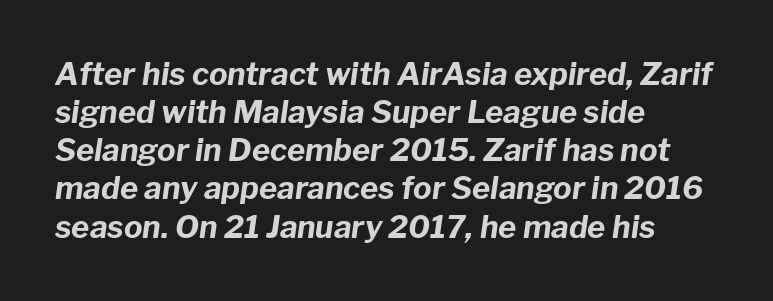
Just letters on the line, the space beneath them empty. Teacher's note: observe the even left margin — that is flush-left alignment. The passage shown is typed in a proportional face where columns would drift. Letter spacing: default. What weight is shown? A full bold with thick strokes.
